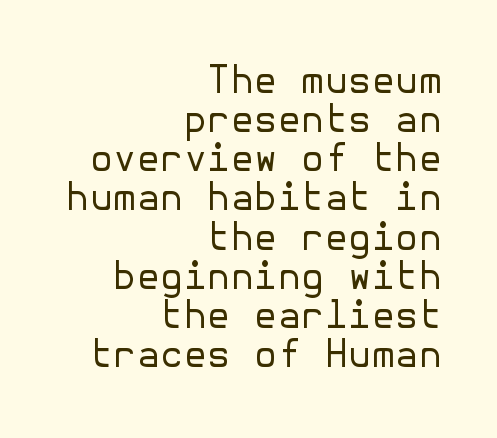
Line endings align vertically; line beginnings do not. The passage shown is typeset with a sans-serif family. This reads as an unemphasized weight, regular at the heaviest. Every stem runs plumb, perpendicular to the baseline. Is the letter spacing exaggerated? No — it looks like the ordinary default. Unmarked baselines from the first word to the last.
